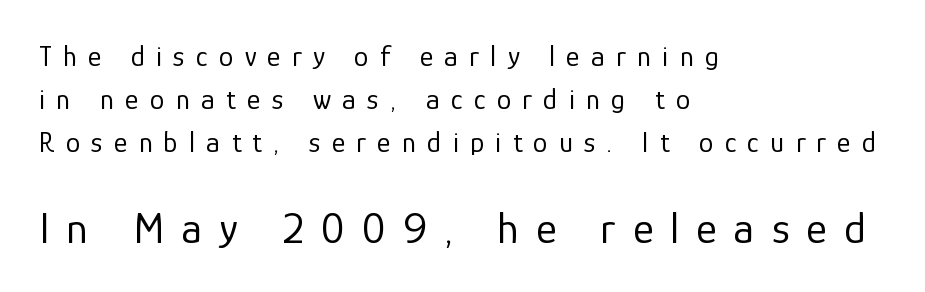
{"serif": "no", "italic": "no", "bold": "no", "weight": "regular", "width": "normal", "stroke_contrast": "low", "x_height": "medium", "monospaced": "no", "underline": "no", "align": "left", "line_spacing": "normal", "line_spacing_ratio": 1.48, "letter_spacing": "wide", "letter_spacing_em": 0.39, "larger_block": "second", "size_ratio": 1.52, "glyph_px": 44}
